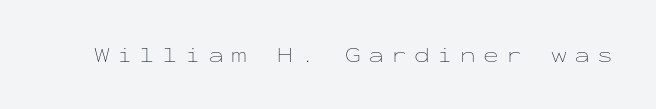
The image shows 21 px text type, upright; set unusually wide letter spacing (+0.34 em), not underlined.
